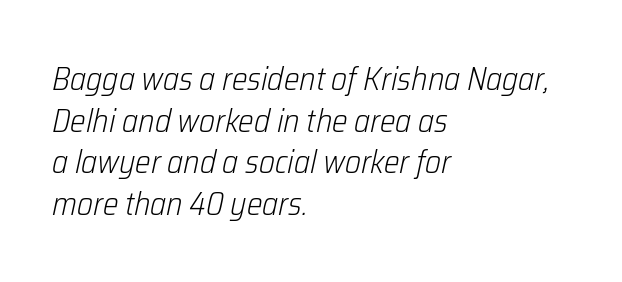
{"italic": "yes", "lean": "right", "slant_degrees": 12, "bold": "no", "weight": "light", "width": "condensed", "stroke_contrast": "low", "x_height": "medium", "monospaced": "no", "underline": "no", "align": "left", "line_spacing": "normal", "line_spacing_ratio": 1.26, "letter_spacing": "normal", "letter_spacing_em": 0.0, "glyph_px": 33}
